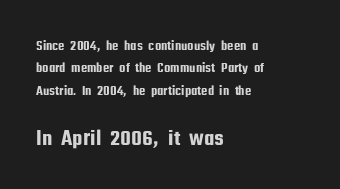
Whoever set this chose a conventional vertical rhythm. This sample uses plain, unmodified letter spacing. Quick note: not italic, upright. The zone under the glyphs is completely vacant. Note: smaller setting up top, larger setting below.
